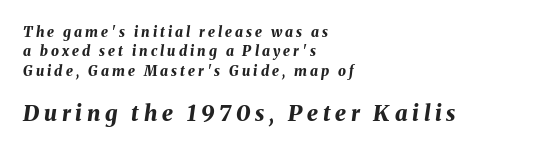
Q: Is the text bold? A: Yes.
Q: Is the text italic (slanted)? A: Yes, it leans right by about 8 degrees.
Q: Is the text underlined? A: No.
Q: How is the paragraph aligned? A: Left-aligned.
Q: Is the spacing between letters normal or unusually wide? A: Unusually wide.
Q: Is the spacing between lines tight, normal or loose? A: Normal.
Q: Which block of text is set in a larger size, the first (top) or the second (bottom)? A: The second (bottom) one.
